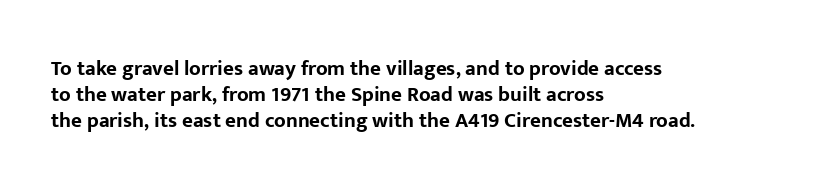
Does the weight exceed regular? Yes, all the way to bold. A typesetter would mark this as roman, not italic. The glyphs are unaccompanied by any horizontal stroke below them. Interline gaps are of average width in this sample. The horizontal fit of the characters is conventional and even.
